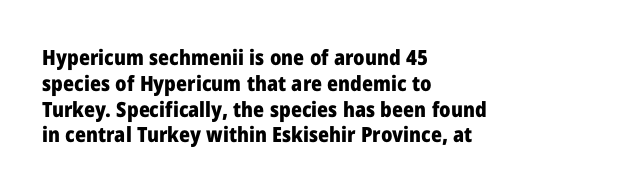
{"italic": "no", "bold": "yes", "underline": "no", "align": "left", "line_spacing_ratio": 1.23, "letter_spacing": "normal", "letter_spacing_em": 0.0, "glyph_px": 21}
